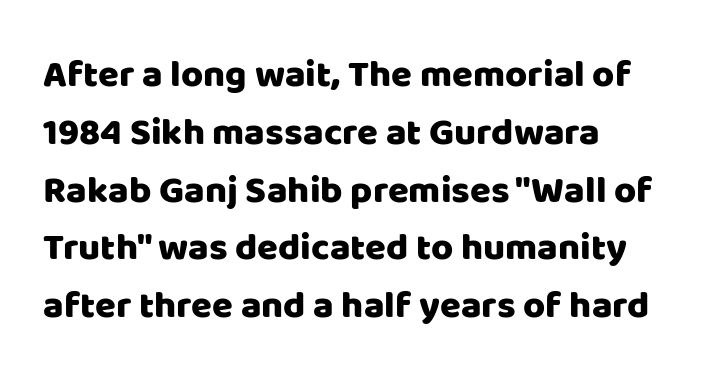
{"serif": "no", "italic": "no", "width": "normal", "stroke_contrast": "low", "x_height": "large", "monospaced": "no", "underline": "no", "line_spacing": "normal", "line_spacing_ratio": 1.52, "letter_spacing": "normal", "letter_spacing_em": 0.0, "glyph_px": 38}
